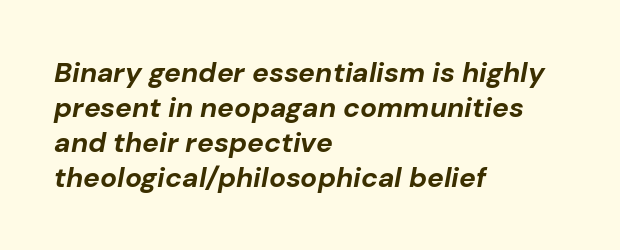
The image shows 28 px bold type, italic (leaning right); set left-aligned, normal line spacing (1.25x), normal letter spacing, not underlined; low stroke contrast and a medium x-height.
